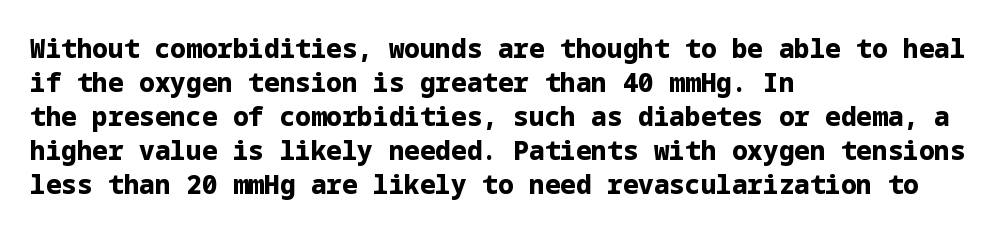
{"italic": "no", "bold": "yes", "underline": "no", "align": "left", "line_spacing": "normal", "line_spacing_ratio": 1.31, "letter_spacing": "normal", "letter_spacing_em": 0.0, "glyph_px": 26}
